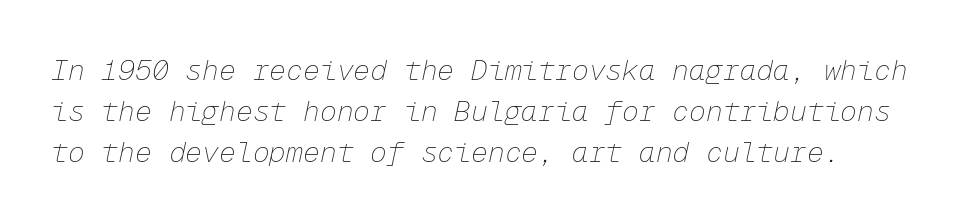
The image shows 28 px thin type, italic (leaning right), monospaced; set normal line spacing (1.46x), normal letter spacing, not underlined; low stroke contrast and a medium x-height.
